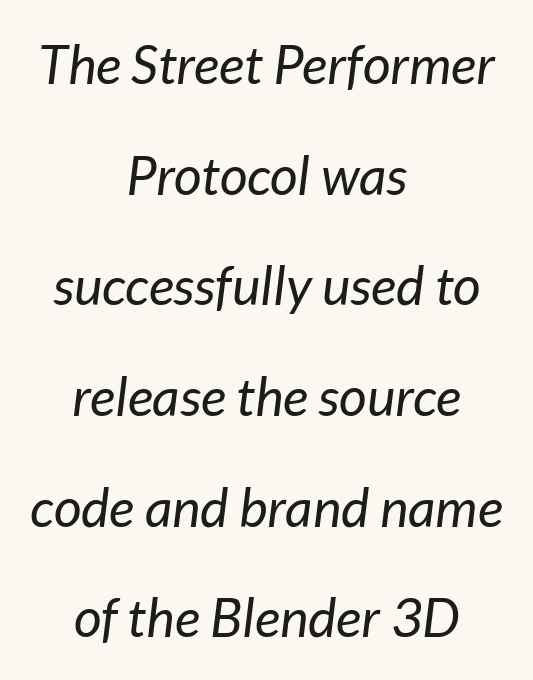
The image shows 54 px regular-weight type, italic (leaning right); set centered, loose line spacing (2.05x), normal letter spacing, not underlined; low stroke contrast and a medium x-height.
